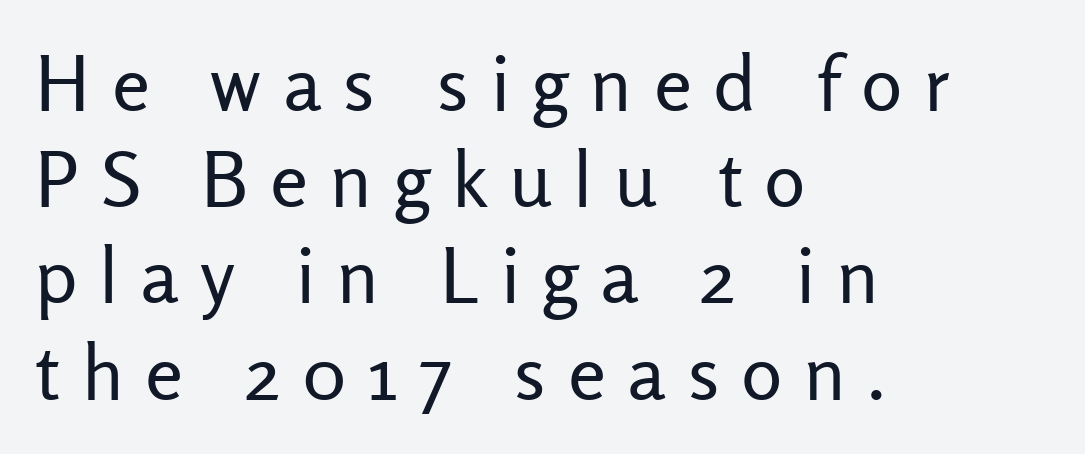
Stems and bowls with no extra thickness — not bold. Layout note: lines flush left. In terms of letterspacing, this is a distinctly airy, spread setting. Leading: standard.
